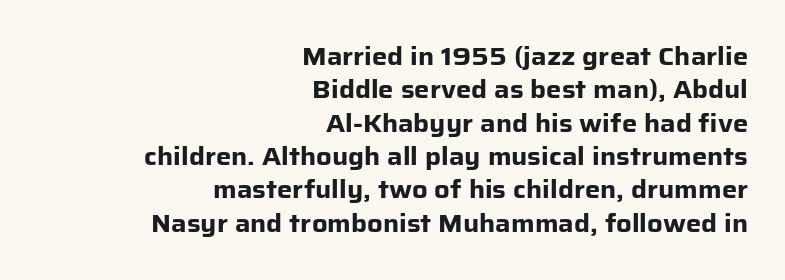
Q: Is the text bold? A: Yes.
Q: Is the text italic (slanted)? A: No, it is upright.
Q: Is the text underlined? A: No.
Q: How is the paragraph aligned? A: Right-aligned.
Q: Is the spacing between letters normal or unusually wide? A: Normal.
Q: Is the spacing between lines tight, normal or loose? A: Normal.
